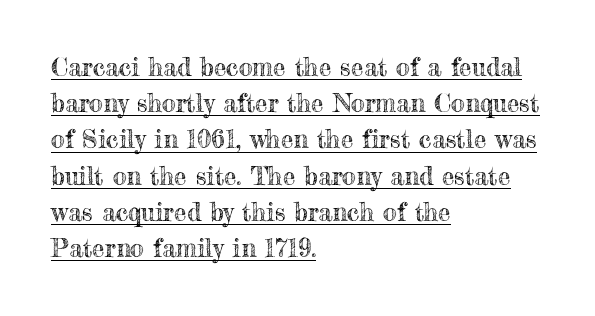
{"italic": "no", "underline": "yes", "align": "left", "line_spacing": "normal", "line_spacing_ratio": 1.45, "letter_spacing": "normal", "letter_spacing_em": 0.0, "glyph_px": 25}
